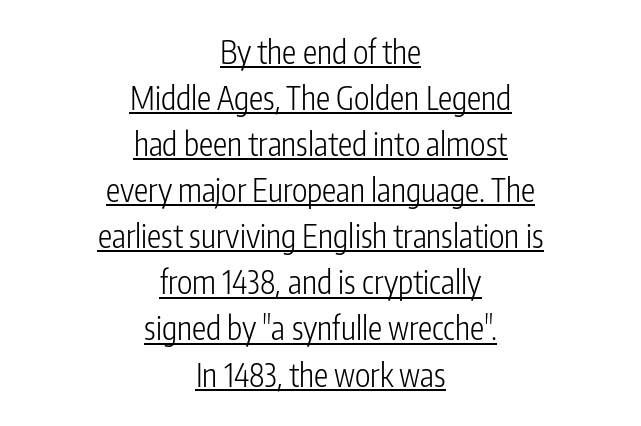
{"serif": "no", "italic": "no", "bold": "no", "weight": "light", "width": "condensed", "stroke_contrast": "low", "x_height": "medium", "monospaced": "no", "underline": "yes", "align": "center", "line_spacing": "normal", "line_spacing_ratio": 1.44, "letter_spacing": "normal", "letter_spacing_em": 0.0, "glyph_px": 32}
